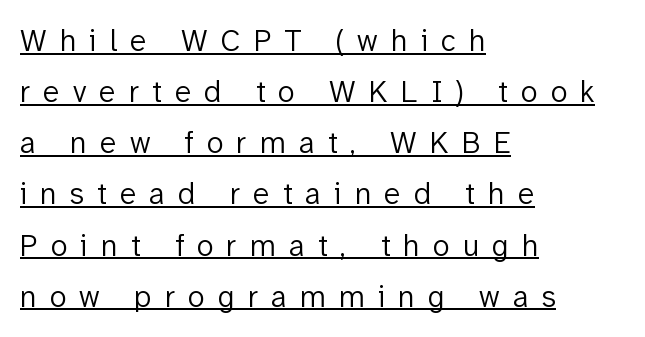
{"serif": "no", "italic": "no", "bold": "no", "weight": "light", "width": "normal", "stroke_contrast": "low", "x_height": "medium", "monospaced": "no", "underline": "yes", "align": "left", "line_spacing": "normal", "line_spacing_ratio": 1.65, "letter_spacing": "wide", "letter_spacing_em": 0.42, "glyph_px": 31}
